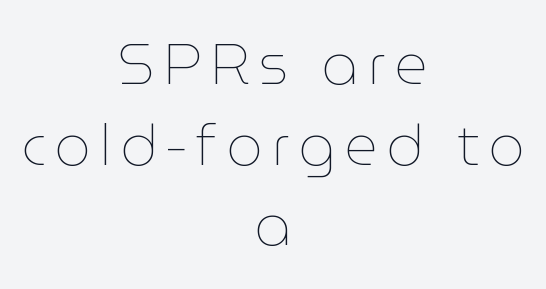
Line spacing here is normal. When letters stand straight like this, we call the style roman or upright. Heaviness? Minimal to ordinary, like unemphasized prose. Neither beginnings nor endings align; midpoints do. Only glyphs here, with clear space below each row.
